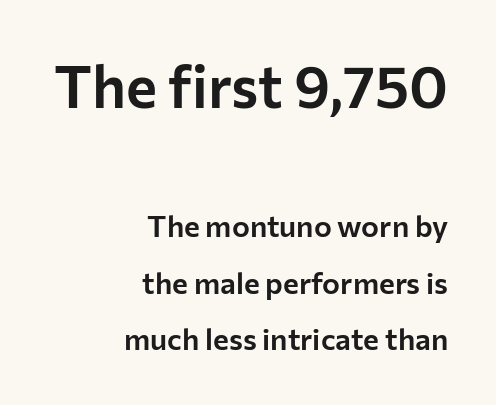
No feet cap the strokes, marking this as sans-serif type. The lines in this sample share a right terminus and differ only in where they begin. A typesetter would mark this as roman, not italic. The designer gave the opening block more size than the closing block. Think of a printed novel: that variable character pitch is what you see here.
